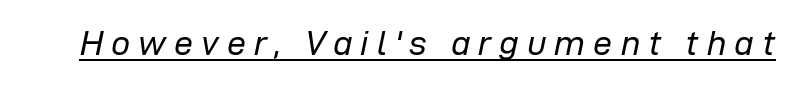
The image shows 34 px regular-weight type, italic (leaning right); set unusually wide letter spacing (+0.24 em), underlined; low stroke contrast and a medium x-height.
